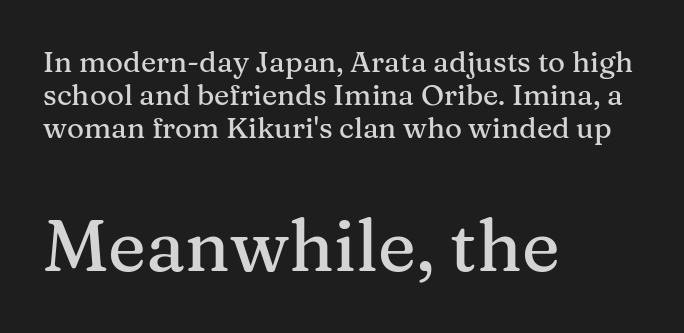
Q: Is the text italic (slanted)? A: No, it is upright.
Q: Is the typeface a serif or a sans-serif typeface? A: Serif.
Q: Is the text underlined? A: No.
Q: How is the paragraph aligned? A: Left-aligned.
Q: Is the spacing between letters normal or unusually wide? A: Normal.
Q: Is the spacing between lines tight, normal or loose? A: Tight.
Q: Which block of text is set in a larger size, the first (top) or the second (bottom)? A: The second (bottom) one.
Q: Width (condensed, normal, or wide)? A: Normal.
Q: Stroke contrast? A: Medium.
Q: x-height? A: Medium.
Q: Monospaced? A: No.
